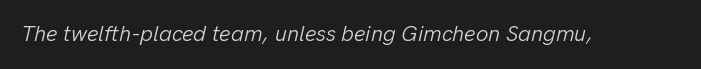
{"italic": "yes", "lean": "right", "slant_degrees": 13, "bold": "no", "underline": "no", "letter_spacing": "normal", "letter_spacing_em": 0.0, "glyph_px": 22}
